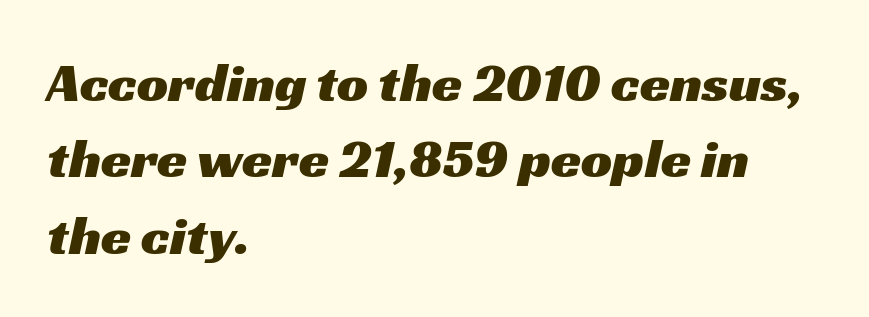
The image shows 55 px wide sans-serif type; set left-aligned, normal line spacing (1.39x), normal letter spacing, not underlined; medium stroke contrast and a medium x-height.
